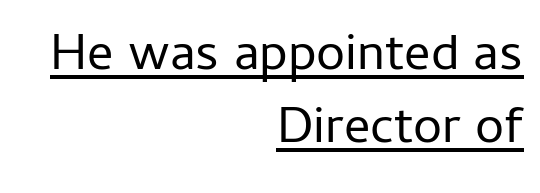
Does a line run under the words? Yes, clearly. This is sans-serif lettering, the kind often seen on screens and signage. Notice how descenders clear the ascenders below comfortably — that's standard leading. The gaps between neighbouring characters are ordinary and unremarkable. The passage shown is typed in a proportional face where columns would drift. Italic? Not at all — the glyphs are vertical.
